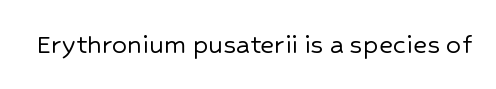
The image shows 30 px sans-serif type, upright; set normal letter spacing, not underlined; low stroke contrast and a medium x-height.
